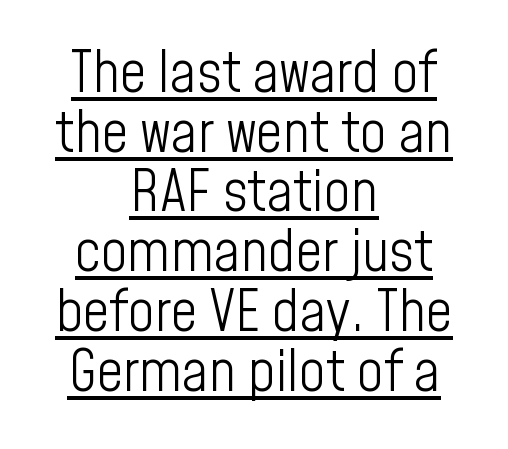
Nothing unusual about the tracking: characters are spaced as the font intends. Do the letters lean? They stand straight. Heaviness? Minimal to ordinary, like unemphasized prose. Caption: lettering with a line underneath. Notice how the passage keeps no hard edge, just a central spine.
